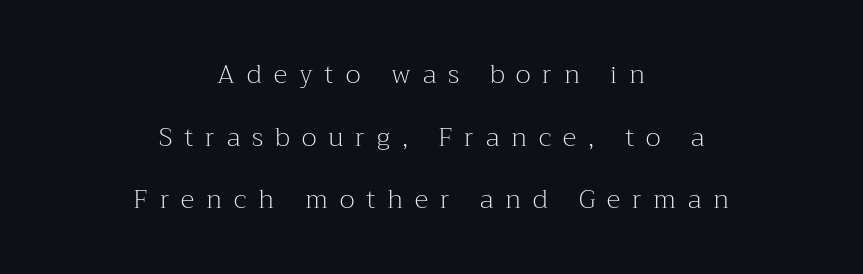
{"italic": "no", "bold": "no", "underline": "no", "align": "center", "line_spacing": "loose", "line_spacing_ratio": 2.41, "letter_spacing": "wide", "letter_spacing_em": 0.46, "glyph_px": 26}
